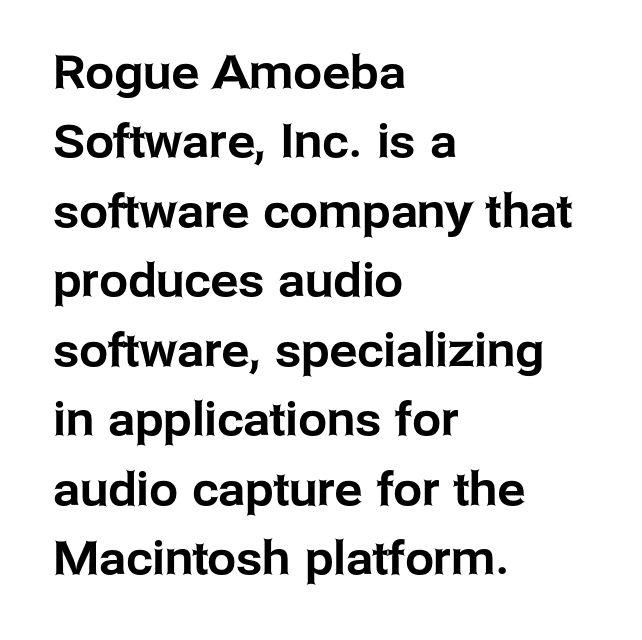
The letters stand upright; this is a roman face. A clean baseline with only descenders dipping below it. If you measured baseline to baseline, you'd find a middling distance. The face used here is a sans, in the tradition of grotesques and geometrics. Proportional: the letters do not fall into vertical columns. The rag falls on the right side of this text block.
